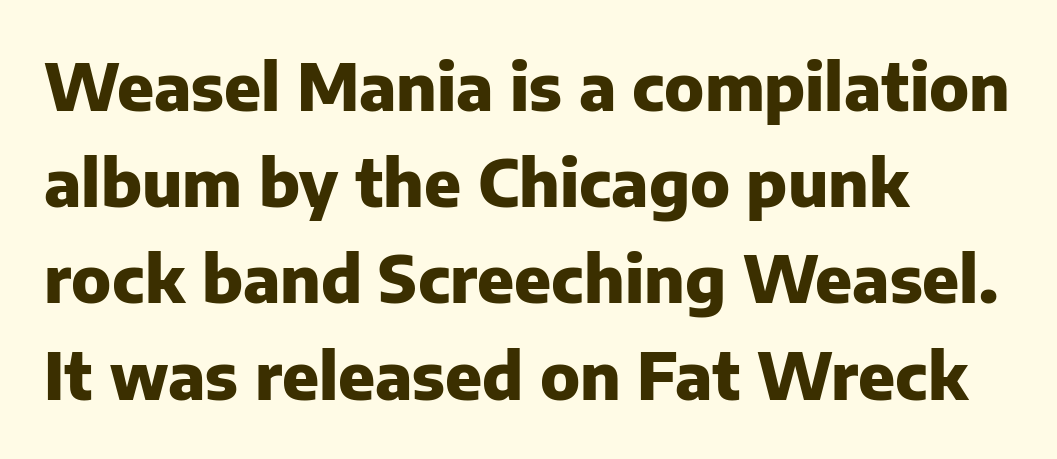
{"serif": "no", "italic": "no", "bold": "yes", "weight": "heavy", "width": "normal", "stroke_contrast": "low", "x_height": "medium", "monospaced": "no", "underline": "no", "align": "left", "line_spacing": "normal", "line_spacing_ratio": 1.48, "letter_spacing": "normal", "letter_spacing_em": 0.0, "glyph_px": 65}
